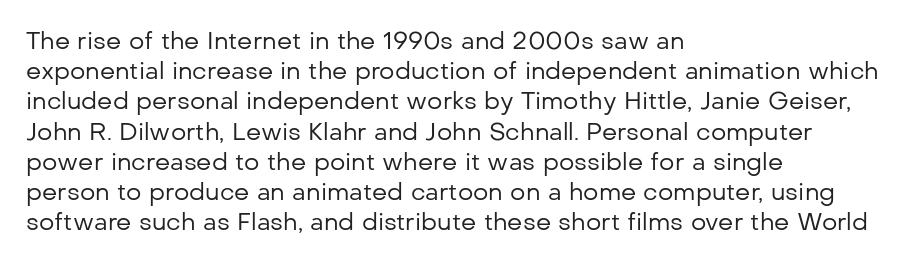
{"italic": "no", "bold": "no", "underline": "no", "align": "left", "line_spacing": "normal", "line_spacing_ratio": 1.26, "letter_spacing": "normal", "letter_spacing_em": 0.0, "glyph_px": 24}
